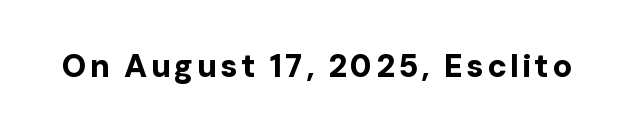
The image shows 32 px bold sans-serif type, upright; set not underlined; low stroke contrast and a medium x-height.
